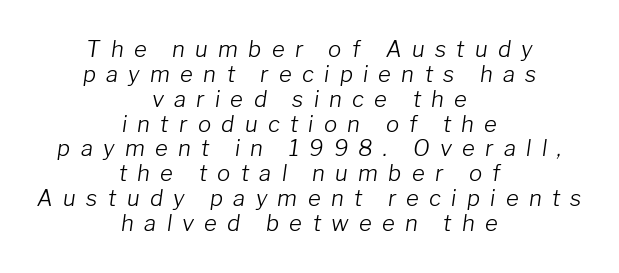
{"italic": "yes", "lean": "right", "slant_degrees": 8, "bold": "no", "underline": "no", "align": "center", "line_spacing": "tight", "line_spacing_ratio": 1.13, "letter_spacing": "wide", "letter_spacing_em": 0.47, "glyph_px": 22}
